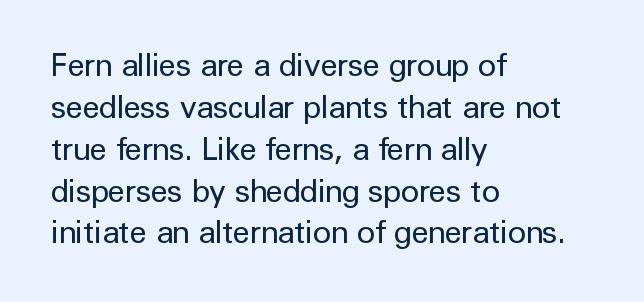
{"serif": "no", "italic": "no", "bold": "no", "weight": "regular", "width": "normal", "stroke_contrast": "low", "x_height": "medium", "monospaced": "no", "underline": "no", "align": "left", "line_spacing": "normal", "line_spacing_ratio": 1.35, "letter_spacing": "normal", "letter_spacing_em": 0.0, "glyph_px": 31}
